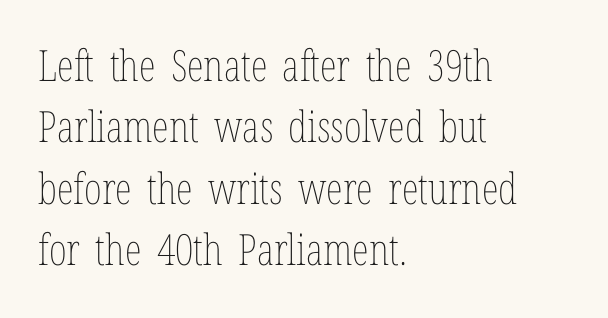
Note the varied advance widths — an 'i' is clearly narrower than an 'm'. Unmarked baselines from the first word to the last. No heavy texture on the line: the type isn't bold. This sample keeps an unexceptional amount of space between lines. Glyph-to-glyph distance matches everyday printed text.
